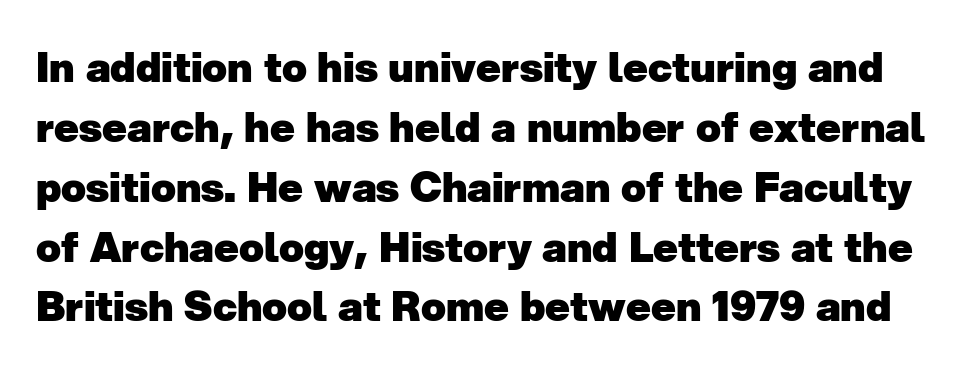
Q: Is the text bold? A: Yes.
Q: Is the typeface a serif or a sans-serif typeface? A: Sans-serif.
Q: Is the text underlined? A: No.
Q: Is the spacing between letters normal or unusually wide? A: Normal.
Q: Is the spacing between lines tight, normal or loose? A: Normal.
Q: Width (condensed, normal, or wide)? A: Normal.
Q: Stroke contrast? A: Low.
Q: x-height? A: Medium.
Q: Monospaced? A: No.
